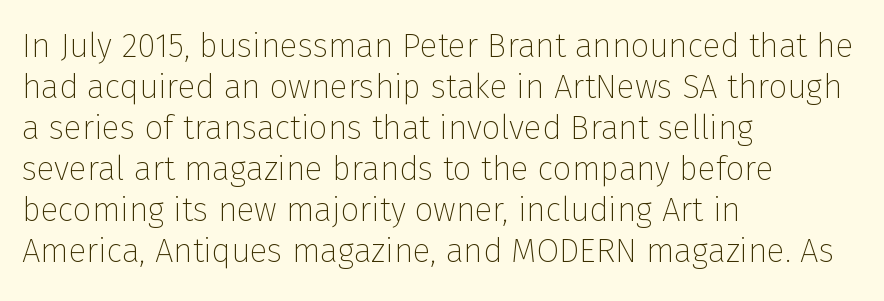
{"serif": "no", "italic": "no", "bold": "no", "weight": "thin", "width": "normal", "stroke_contrast": "low", "x_height": "medium", "monospaced": "no", "underline": "no", "align": "left", "line_spacing_ratio": 1.24, "letter_spacing": "normal", "letter_spacing_em": 0.0, "glyph_px": 33}
